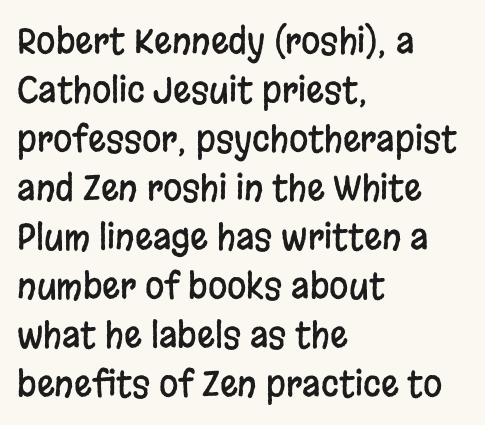
{"serif": "no", "italic": "no", "width": "condensed", "stroke_contrast": "low", "x_height": "large", "monospaced": "no", "underline": "no", "align": "left", "line_spacing": "normal", "line_spacing_ratio": 1.4, "letter_spacing": "normal", "letter_spacing_em": 0.0, "glyph_px": 35}
